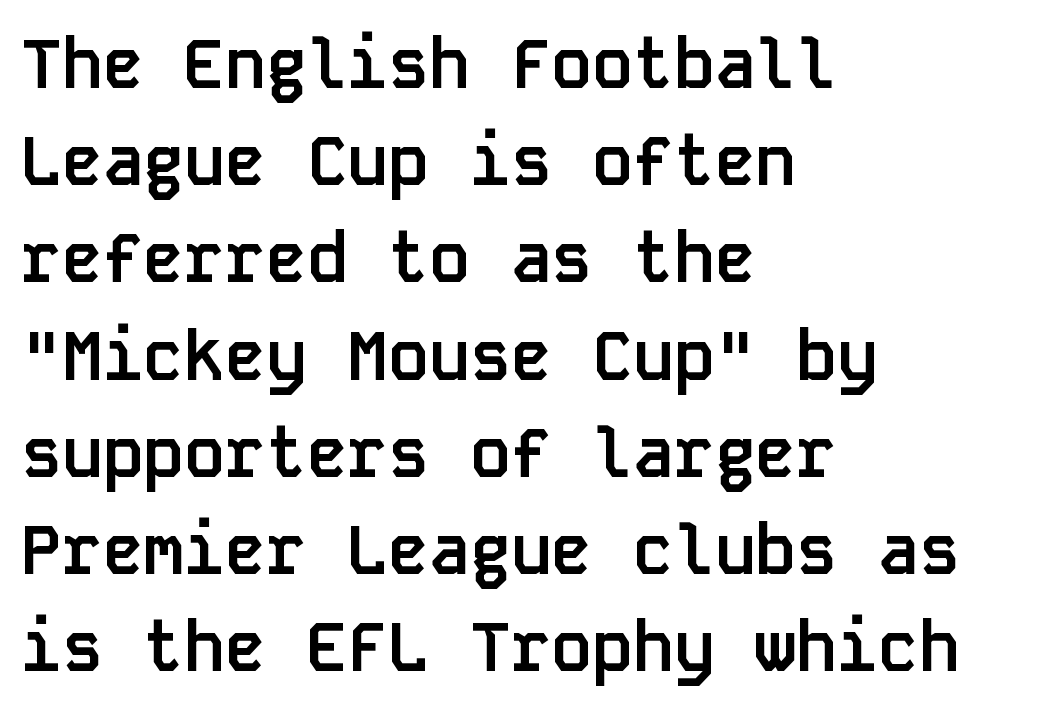
The image shows 68 px semibold sans-serif type, upright, monospaced; set left-aligned, normal line spacing (1.43x), normal letter spacing, not underlined; low stroke contrast and a large x-height.
